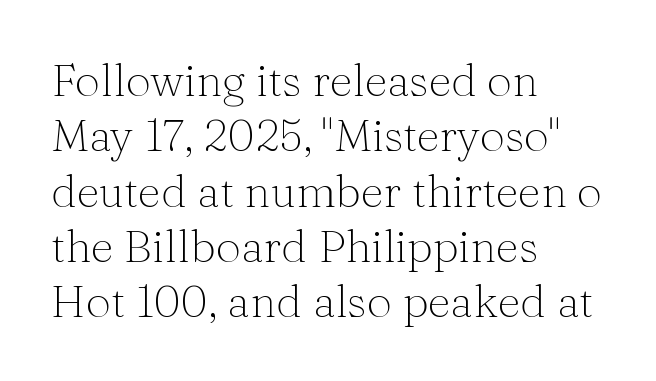
{"serif": "yes", "italic": "no", "bold": "no", "weight": "thin", "width": "normal", "stroke_contrast": "medium", "x_height": "medium", "monospaced": "no", "underline": "no", "align": "left", "line_spacing_ratio": 1.23, "letter_spacing": "normal", "letter_spacing_em": 0.0, "glyph_px": 45}
